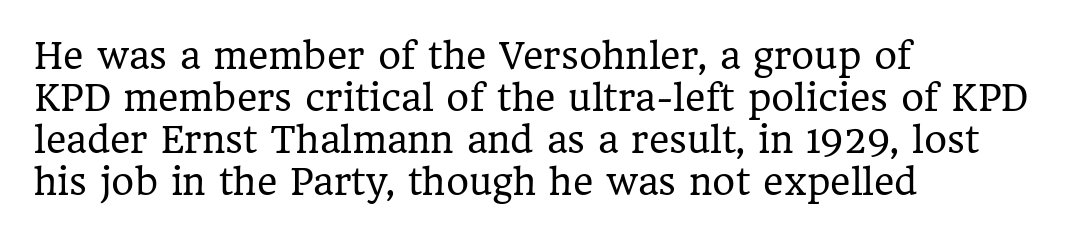
{"serif": "yes", "italic": "no", "bold": "no", "weight": "regular", "width": "normal", "stroke_contrast": "low", "x_height": "medium", "monospaced": "no", "underline": "no", "align": "left", "line_spacing_ratio": 1.2, "letter_spacing": "normal", "letter_spacing_em": 0.0, "glyph_px": 35}
